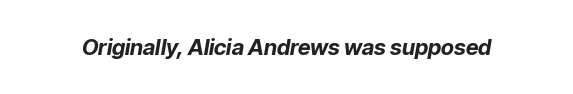
The image shows 22 px bold type, italic (leaning right); set normal letter spacing, not underlined.
